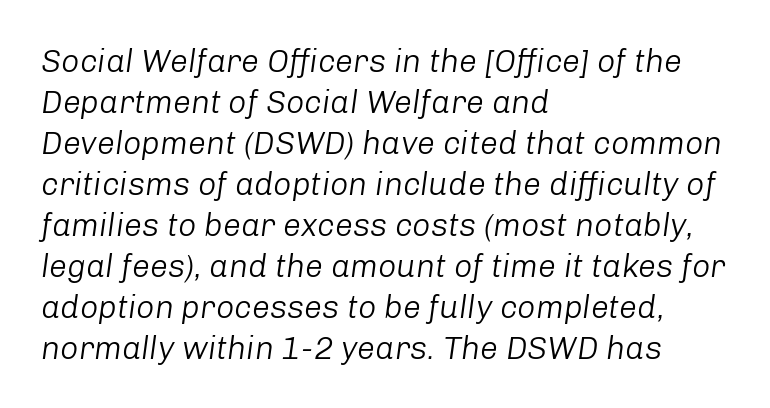
{"italic": "yes", "lean": "right", "slant_degrees": 8, "bold": "no", "weight": "light", "width": "normal", "stroke_contrast": "low", "x_height": "medium", "monospaced": "no", "underline": "no", "align": "left", "line_spacing": "normal", "line_spacing_ratio": 1.28, "letter_spacing": "normal", "letter_spacing_em": 0.0, "glyph_px": 32}
